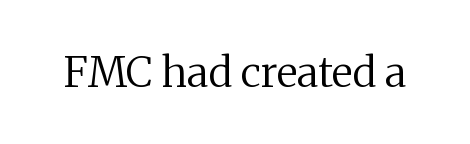
The image shows 42 px regular-weight serif type, upright; set normal letter spacing, not underlined; medium stroke contrast and a medium x-height.
